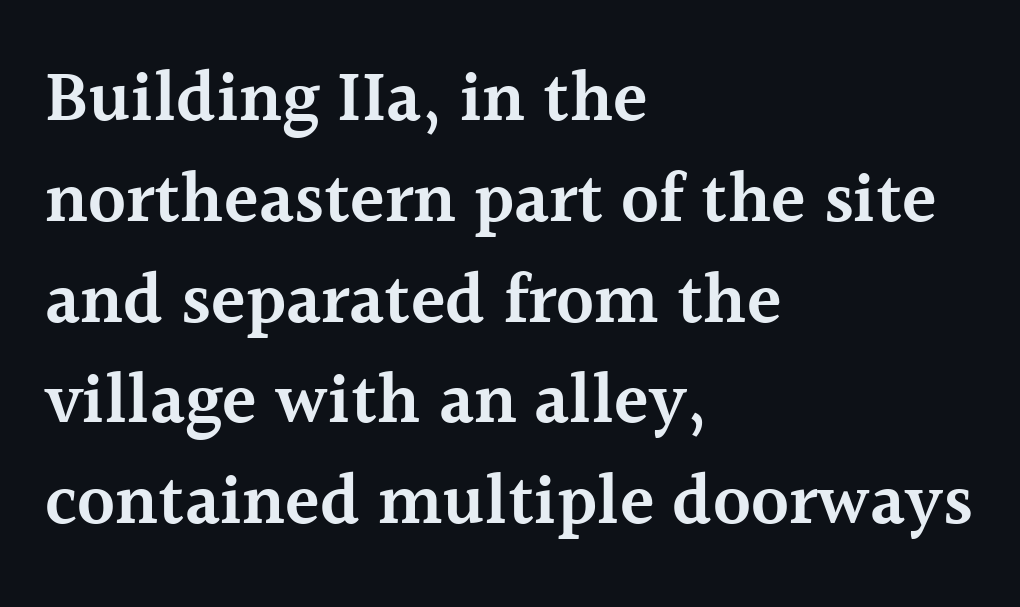
{"serif": "yes", "italic": "no", "bold": "semi", "weight": "semibold", "width": "normal", "x_height": "medium", "monospaced": "no", "underline": "no", "align": "left", "line_spacing": "normal", "line_spacing_ratio": 1.42, "letter_spacing": "normal", "letter_spacing_em": 0.0, "glyph_px": 71}
